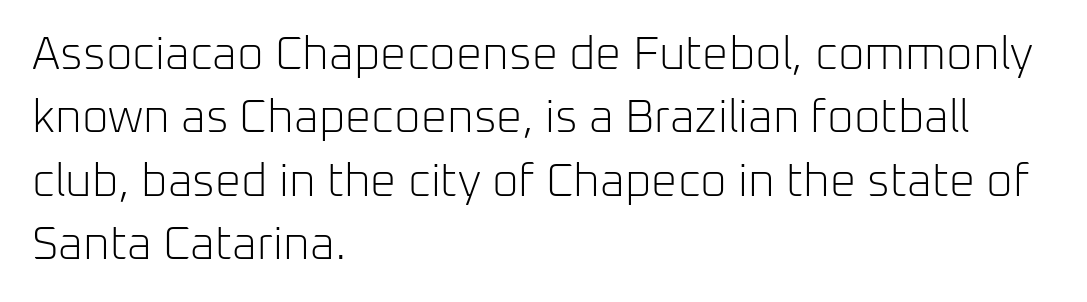
The face used here is a sans, in the tradition of grotesques and geometrics. Vertical strokes here are truly vertical. Is this a fixed-width face? No — the glyphs have proportional, varying widths. Here the glyphs are tracked normally, forming tight word shapes. Baseline-to-baseline distance is the conventional proportion of letter height.
